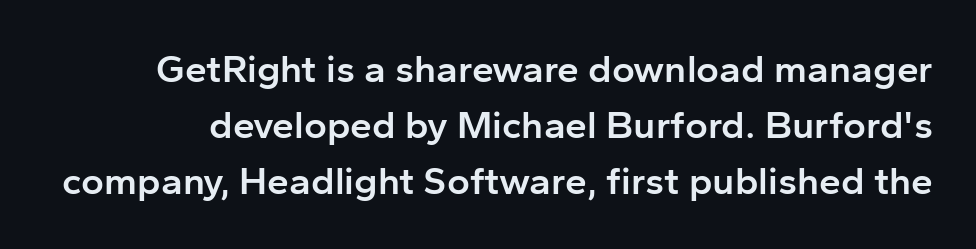
The image shows 39 px semibold sans-serif type, upright; set normal line spacing (1.44x), normal letter spacing, not underlined; low stroke contrast and a medium x-height.
